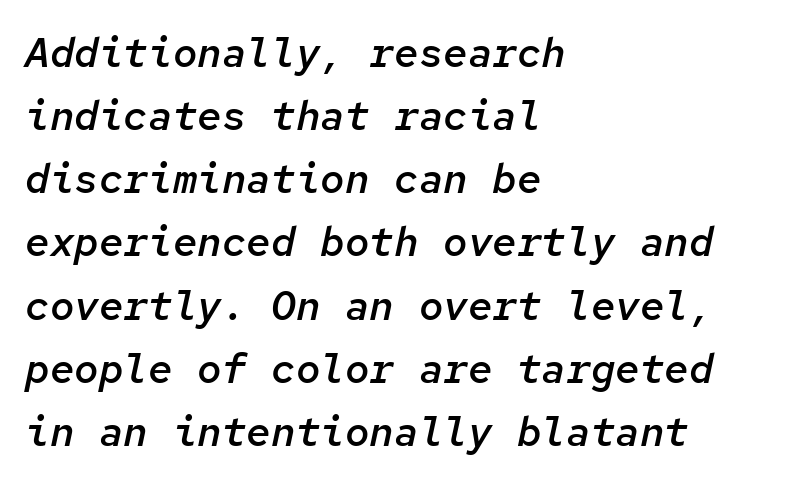
The image shows 41 px semibold type, italic (leaning right), monospaced; set left-aligned, normal line spacing (1.54x), normal letter spacing, not underlined; low stroke contrast and a medium x-height.
